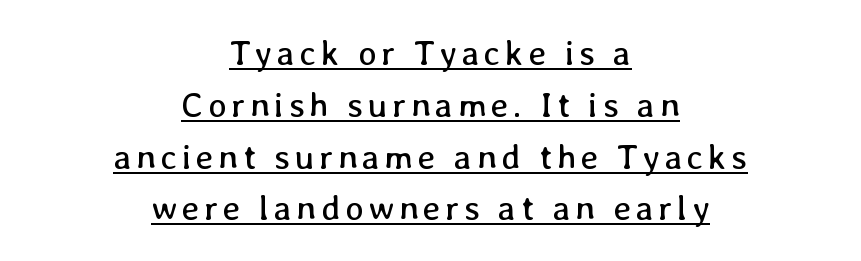
{"italic": "no", "bold": "no", "weight": "regular", "width": "normal", "stroke_contrast": "low", "x_height": "medium", "monospaced": "no", "underline": "yes", "align": "center", "line_spacing": "normal", "line_spacing_ratio": 1.48, "glyph_px": 35}
